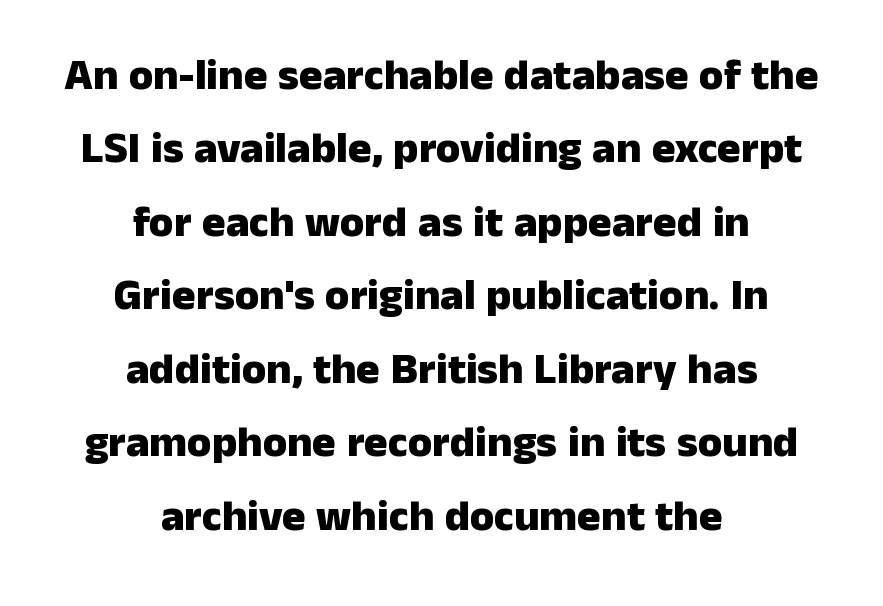
Q: Is the text bold? A: Yes.
Q: Is the text italic (slanted)? A: No, it is upright.
Q: Is the typeface a serif or a sans-serif typeface? A: Sans-serif.
Q: Is the text underlined? A: No.
Q: How is the paragraph aligned? A: Centered.
Q: Is the spacing between letters normal or unusually wide? A: Normal.
Q: Is the spacing between lines tight, normal or loose? A: Normal.
Q: Width (condensed, normal, or wide)? A: Normal.
Q: Stroke contrast? A: Low.
Q: x-height? A: Medium.
Q: Monospaced? A: No.
